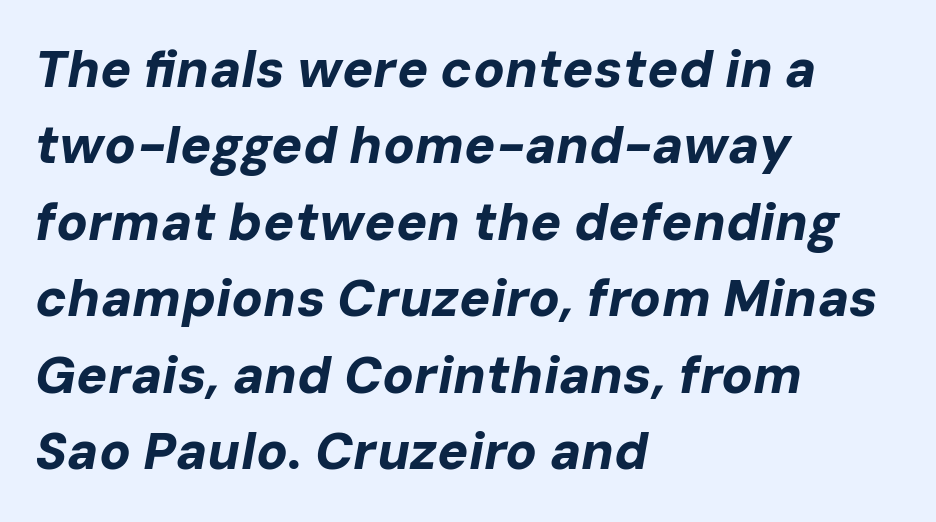
The image shows 52 px bold type, italic (leaning right); set left-aligned, normal line spacing (1.47x), normal letter spacing, not underlined; low stroke contrast and a medium x-height.
